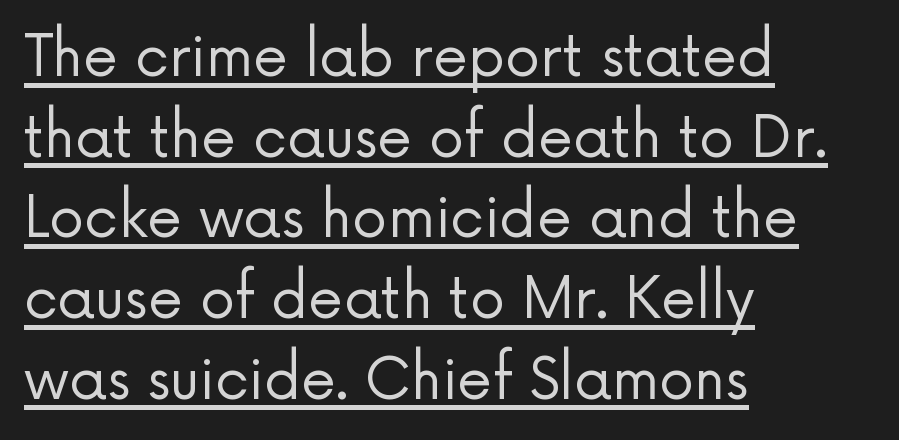
The image shows 56 px regular-weight sans-serif type, upright; set left-aligned, normal line spacing (1.44x), normal letter spacing, underlined; low stroke contrast and a medium x-height.
